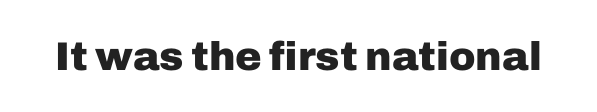
Q: Is the text bold? A: Yes.
Q: Is the text italic (slanted)? A: No, it is upright.
Q: Is the typeface a serif or a sans-serif typeface? A: Sans-serif.
Q: Is the text underlined? A: No.
Q: Is the spacing between letters normal or unusually wide? A: Normal.
Q: Width (condensed, normal, or wide)? A: Normal.
Q: Stroke contrast? A: Low.
Q: x-height? A: Medium.
Q: Monospaced? A: No.
